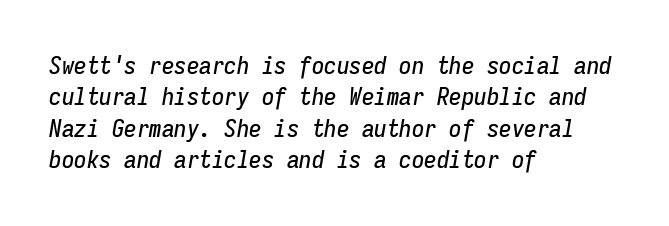
Designer's note — italics engaged. Every row of glyphs begins at an identical x-position on the left. A bare baseline throughout the passage. Summary of vertical rhythm: regular, with standard interline spacing.
